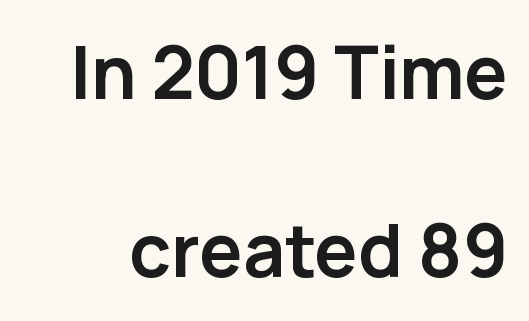
Q: Is the text bold? A: Yes.
Q: Is the text italic (slanted)? A: No, it is upright.
Q: Is the typeface a serif or a sans-serif typeface? A: Sans-serif.
Q: Is the text underlined? A: No.
Q: Is the spacing between letters normal or unusually wide? A: Normal.
Q: Is the spacing between lines tight, normal or loose? A: Loose.
Q: Width (condensed, normal, or wide)? A: Normal.
Q: Stroke contrast? A: Low.
Q: x-height? A: Medium.
Q: Monospaced? A: No.
